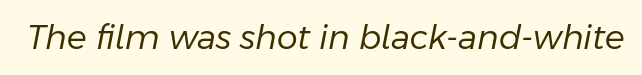
{"italic": "yes", "lean": "right", "slant_degrees": 11, "bold": "no", "weight": "regular", "width": "normal", "stroke_contrast": "low", "x_height": "medium", "monospaced": "no", "underline": "no", "letter_spacing": "normal", "letter_spacing_em": 0.0, "glyph_px": 33}
